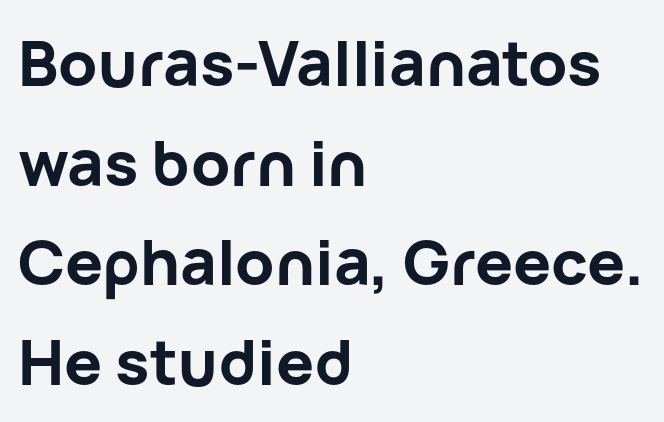
Designer's note — italics off, roman on. I'd describe the lettering as bold — thick and assertive. Typographically, this falls in the sans-serif category. The paragraph shown leans on its left margin. Baseline-to-baseline distance is the conventional proportion of letter height. Each letter keeps its own natural width here, so spacing adapts to shape.
